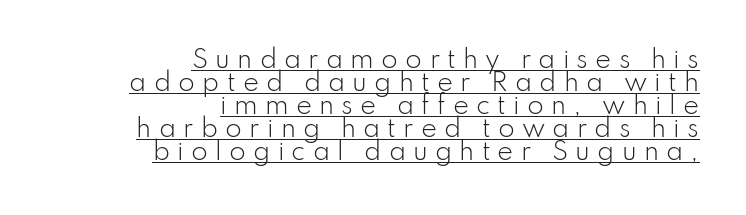
Q: Is the text bold? A: No.
Q: Is the text italic (slanted)? A: No, it is upright.
Q: Is the text underlined? A: Yes.
Q: How is the paragraph aligned? A: Right-aligned.
Q: Is the spacing between letters normal or unusually wide? A: Unusually wide.
Q: Is the spacing between lines tight, normal or loose? A: Tight.
